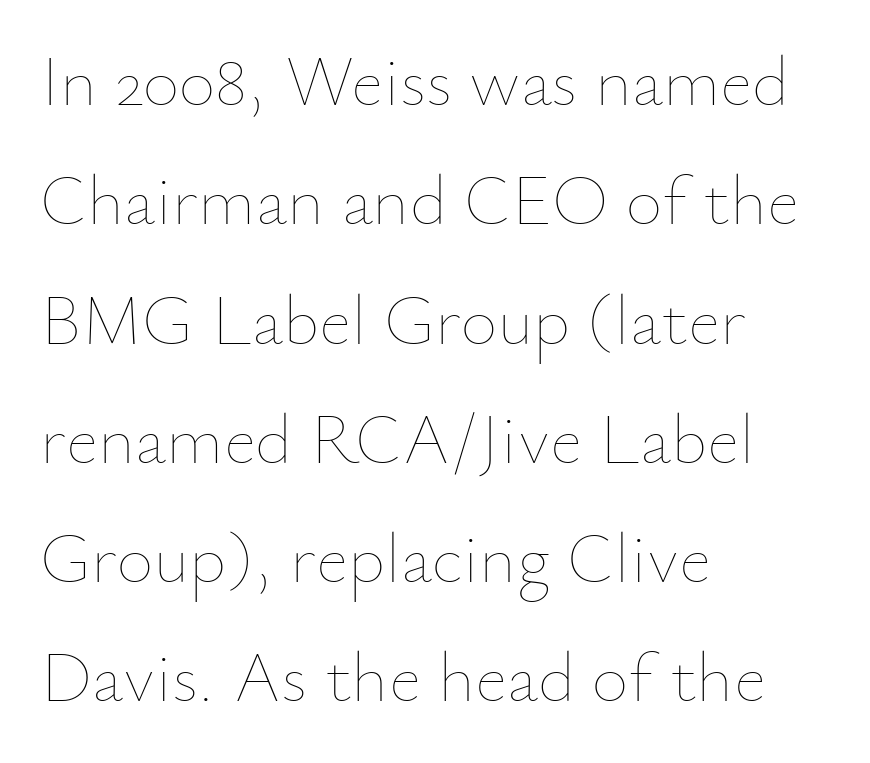
Q: Is the text bold? A: No.
Q: Is the text italic (slanted)? A: No, it is upright.
Q: Is the text underlined? A: No.
Q: How is the paragraph aligned? A: Left-aligned.
Q: Is the spacing between letters normal or unusually wide? A: Normal.
Q: Is the spacing between lines tight, normal or loose? A: Normal.
Q: Width (condensed, normal, or wide)? A: Normal.
Q: Stroke contrast? A: Low.
Q: x-height? A: Small.
Q: Monospaced? A: No.
